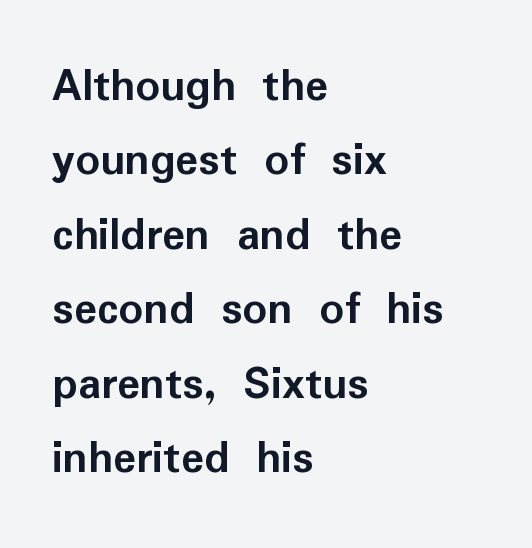
{"serif": "no", "italic": "no", "bold": "yes", "weight": "semibold", "width": "normal", "stroke_contrast": "low", "x_height": "medium", "monospaced": "no", "underline": "no", "align": "left", "line_spacing": "normal", "line_spacing_ratio": 1.55, "letter_spacing": "normal", "letter_spacing_em": 0.0, "glyph_px": 48}
